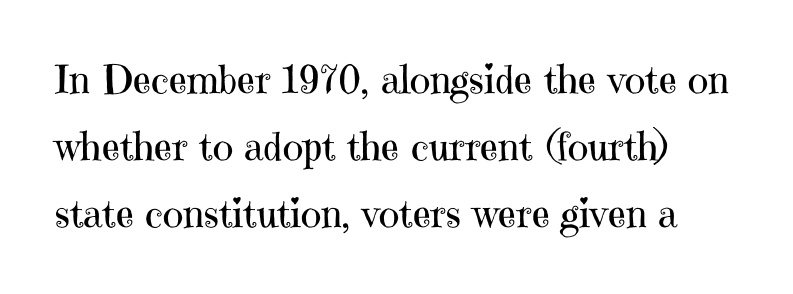
{"serif": "yes", "italic": "no", "bold": "no", "weight": "regular", "width": "normal", "stroke_contrast": "high", "x_height": "medium", "monospaced": "no", "underline": "no", "line_spacing_ratio": 1.72, "letter_spacing": "normal", "letter_spacing_em": 0.0, "glyph_px": 39}
